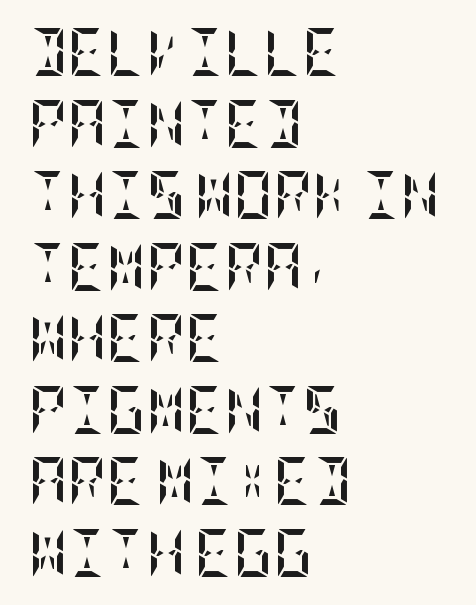
The rows are spaced the way most documents space them. No word sits above an underline. Characters remain perfectly vertical along every line. Observe the ordinary spacing: letters are neighbours, not strangers. These lines carry a lot of weight — the face is fully bold. Caption: multi-line text, flush left, ragged right.
